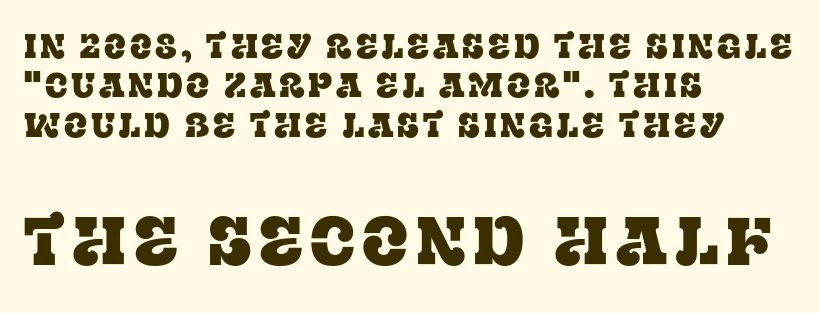
The compositor pushed each line to the left boundary. In this sample the second text group is rendered at the bigger scale. Posture: vertical. Does the type have serifs? Yes, each stem ends in a small foot. Varying glyph widths throughout — classic text-font behaviour. Check under the words: just untouched page.
